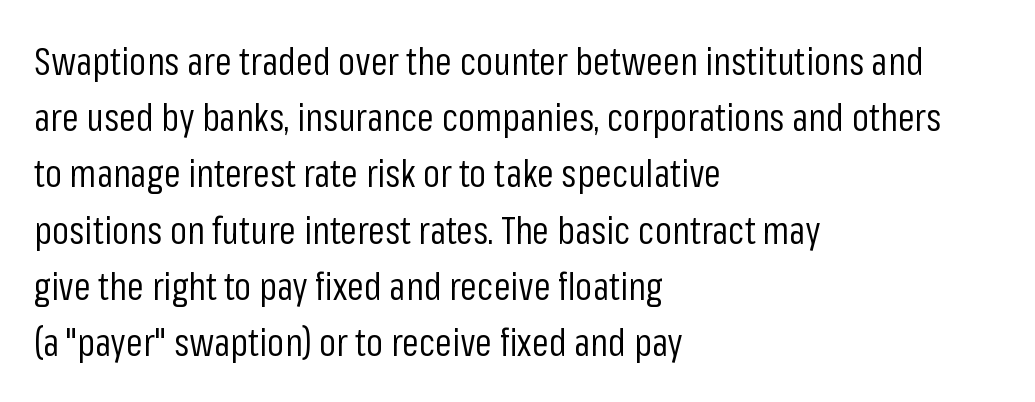
You could not count columns in this text — the font is proportionally spaced. Tracking value appears to be zero — textbook default spacing. Style check: upright. No heavy texture on the line: the type isn't bold. Summary of vertical rhythm: regular, with standard interline spacing. Anything drawn beneath the words? Only blank space.
